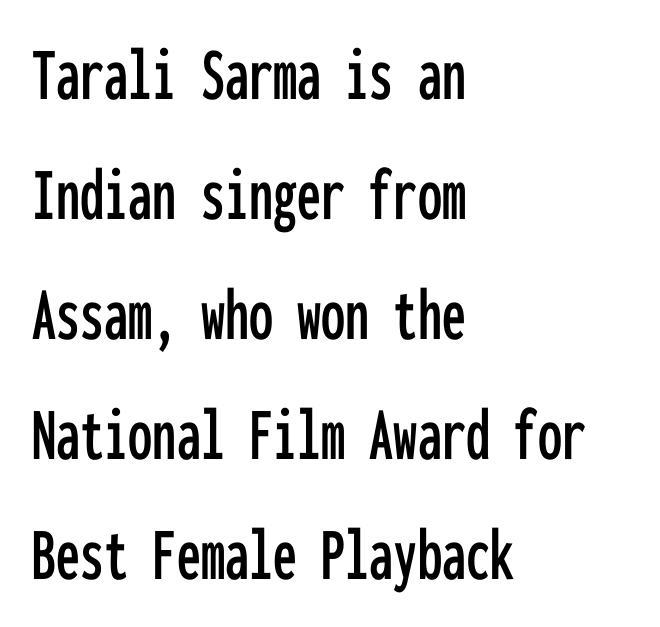
The image shows 77 px condensed sans-serif type, upright, monospaced; set left-aligned, normal line spacing (1.56x), normal letter spacing, not underlined; low stroke contrast and a medium x-height.
